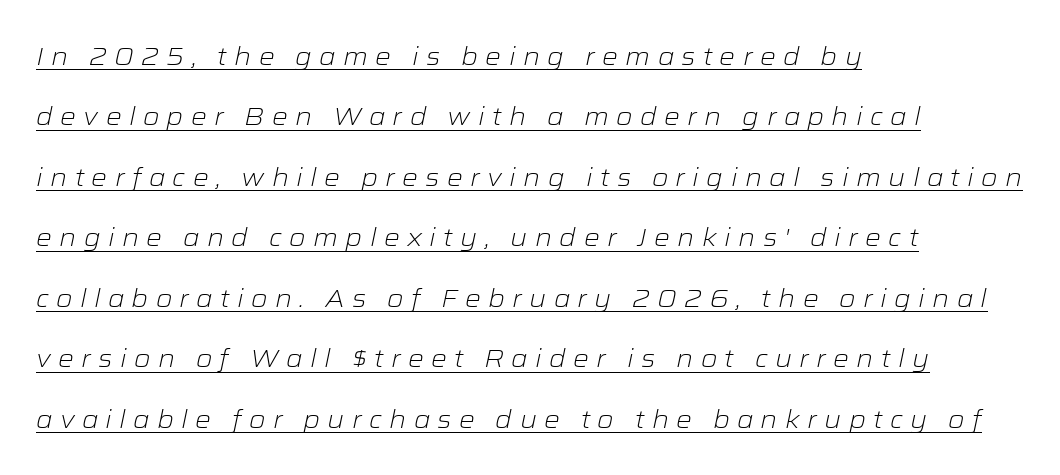
Compared with undecorated copy, this sample adds a rule below the words. Every character sits at an angle, as italics do. Stems and bowls with no extra thickness — not bold. Compared with a centered layout, this one pins lines to the left instead. Between one letter and the next there's a generous, obvious gap. The space between consecutive lines is lavish.
